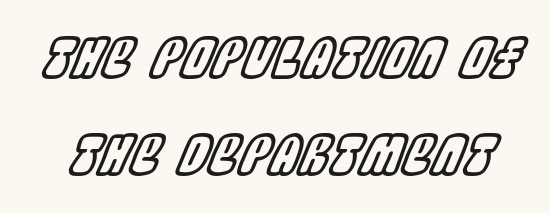
{"italic": "yes", "lean": "right", "slant_degrees": 22, "width": "condensed", "x_height": "large", "monospaced": "no", "underline": "no", "line_spacing_ratio": 1.8, "letter_spacing": "normal", "letter_spacing_em": 0.0, "glyph_px": 54}
